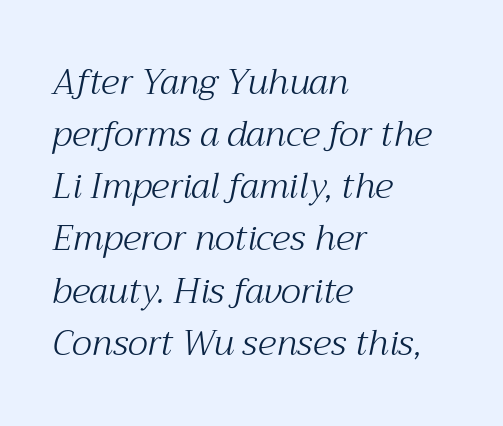
{"serif": "yes", "italic": "yes", "lean": "right", "slant_degrees": 12, "bold": "no", "weight": "light", "width": "normal", "stroke_contrast": "medium", "x_height": "medium", "monospaced": "no", "underline": "no", "align": "left", "line_spacing": "normal", "line_spacing_ratio": 1.49, "letter_spacing": "normal", "letter_spacing_em": 0.0, "glyph_px": 35}
